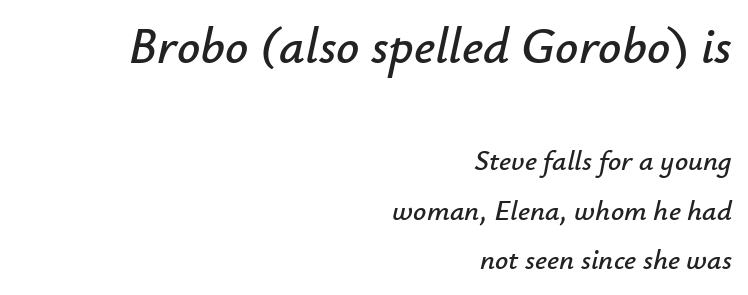
The image shows 51 px text type, italic (leaning right); set right-aligned, normal line spacing (1.7x), normal letter spacing, not underlined; the first (top) block is 1.76x larger; low stroke contrast and a small x-height.
